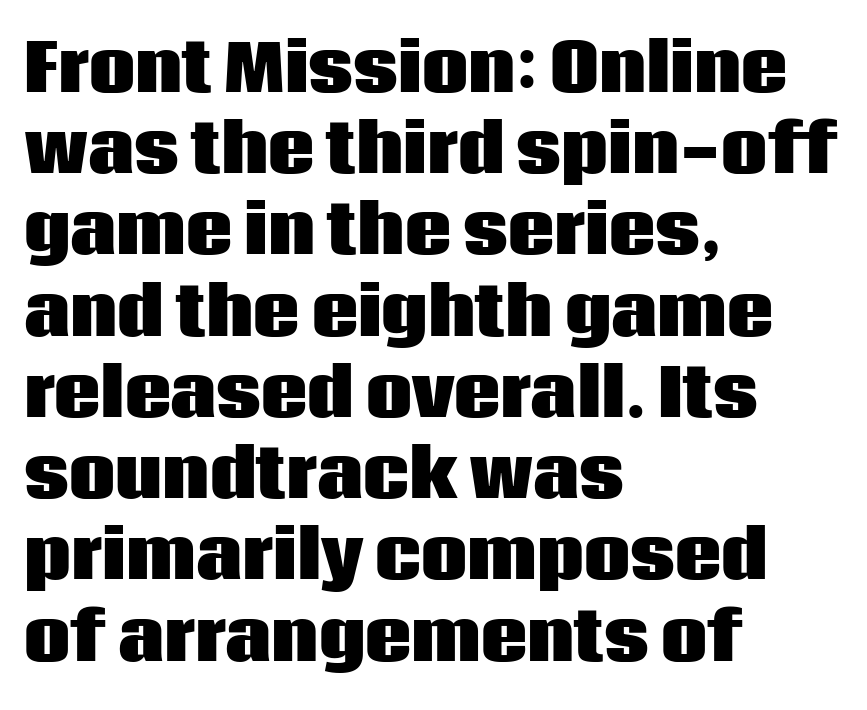
Q: Is the text bold? A: Yes.
Q: Is the text italic (slanted)? A: No, it is upright.
Q: Is the typeface a serif or a sans-serif typeface? A: Sans-serif.
Q: Is the text underlined? A: No.
Q: How is the paragraph aligned? A: Left-aligned.
Q: Is the spacing between letters normal or unusually wide? A: Normal.
Q: Is the spacing between lines tight, normal or loose? A: Normal.
Q: Width (condensed, normal, or wide)? A: Normal.
Q: Stroke contrast? A: Low.
Q: x-height? A: Large.
Q: Monospaced? A: No.
